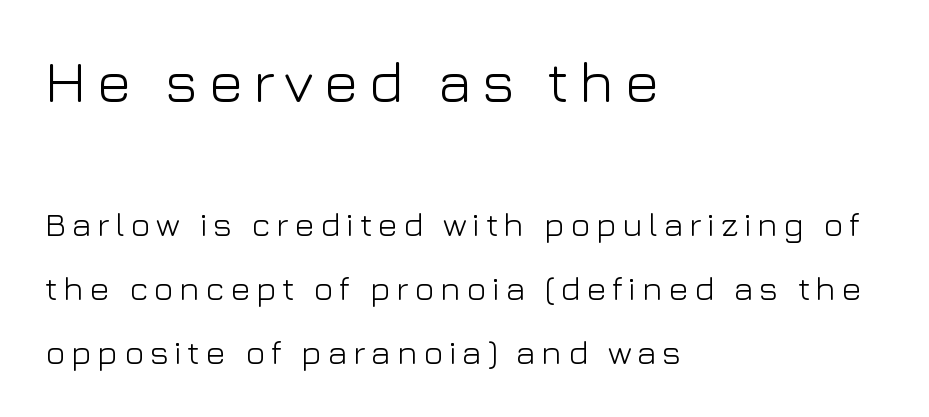
{"serif": "no", "italic": "no", "bold": "no", "weight": "light", "width": "normal", "stroke_contrast": "low", "x_height": "medium", "monospaced": "no", "underline": "no", "align": "left", "line_spacing_ratio": 1.88, "larger_block": "first", "size_ratio": 1.74, "glyph_px": 59}
